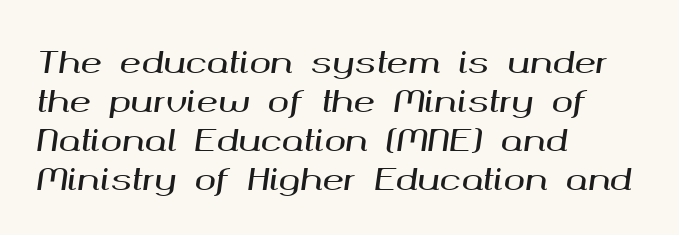
{"italic": "yes", "lean": "right", "slant_degrees": 8, "width": "wide", "stroke_contrast": "medium", "x_height": "medium", "monospaced": "no", "underline": "no", "align": "left", "line_spacing": "normal", "line_spacing_ratio": 1.34, "letter_spacing": "normal", "letter_spacing_em": 0.0, "glyph_px": 29}
